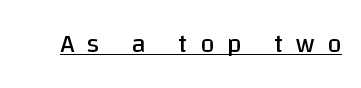
Q: Is the text bold? A: No.
Q: Is the text italic (slanted)? A: No, it is upright.
Q: Is the text underlined? A: Yes.
Q: Is the spacing between letters normal or unusually wide? A: Unusually wide.
